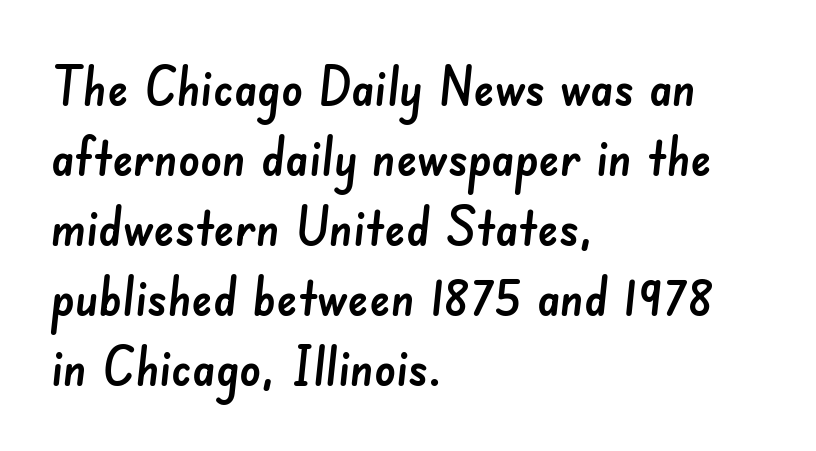
{"serif": "no", "width": "normal", "stroke_contrast": "low", "x_height": "small", "monospaced": "no", "underline": "no", "align": "left", "line_spacing": "normal", "line_spacing_ratio": 1.32, "letter_spacing": "normal", "letter_spacing_em": 0.0, "glyph_px": 53}
